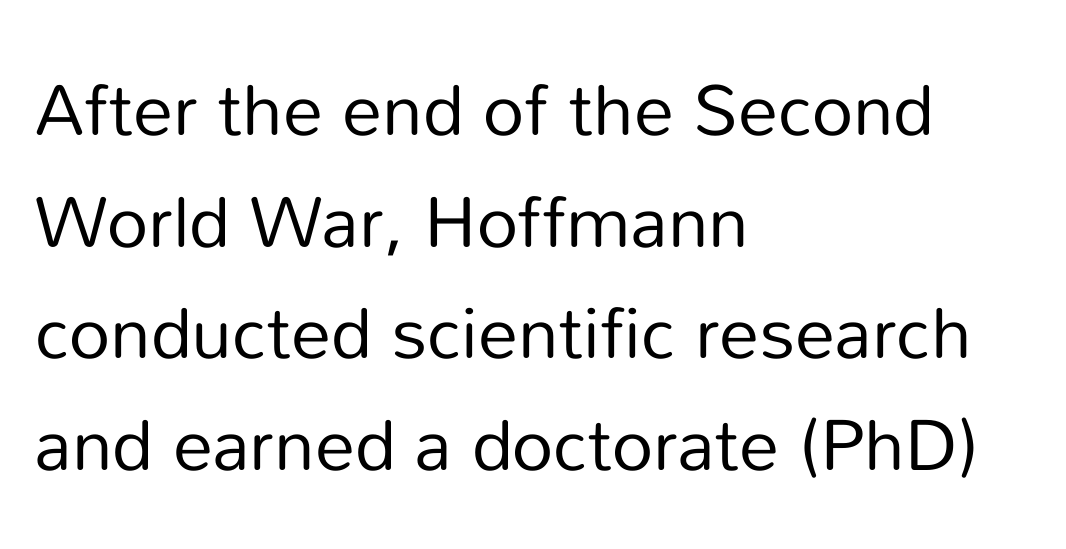
The image shows 72 px regular-weight sans-serif type, upright; set left-aligned, normal line spacing (1.55x), normal letter spacing, not underlined; low stroke contrast and a medium x-height.
